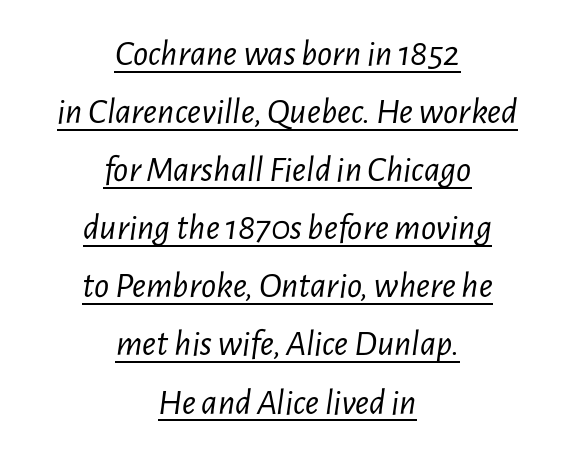
Interline gaps are of average width in this sample. This sample has the flowing, uneven cadence of proportional lettering. Compared with typical body copy, the letter spacing here is the same. This sample is center-justified, so both line endings float freely. An italicized treatment has been applied to the whole sample. The rendering uses the underline text-decoration.
